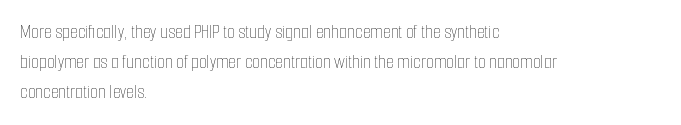
{"italic": "no", "bold": "no", "underline": "no", "align": "left", "line_spacing": "normal", "line_spacing_ratio": 1.51, "letter_spacing": "normal", "letter_spacing_em": 0.0, "glyph_px": 20}
